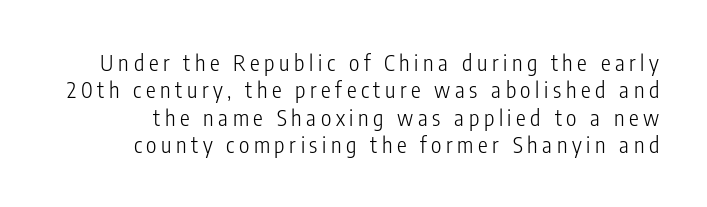
The image shows 22 px text type, upright; set normal line spacing (1.25x), unusually wide letter spacing (+0.21 em), not underlined.
